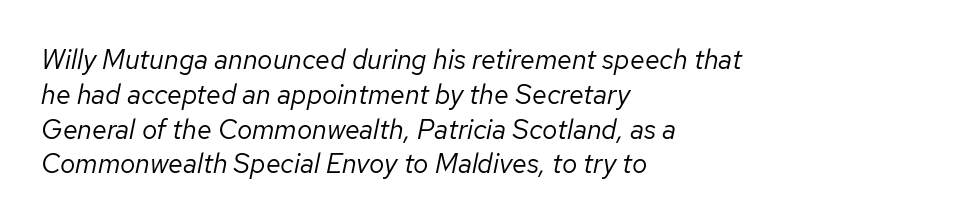
{"italic": "yes", "lean": "right", "slant_degrees": 12, "bold": "no", "underline": "no", "align": "left", "line_spacing": "normal", "line_spacing_ratio": 1.29, "letter_spacing": "normal", "letter_spacing_em": 0.0, "glyph_px": 27}
